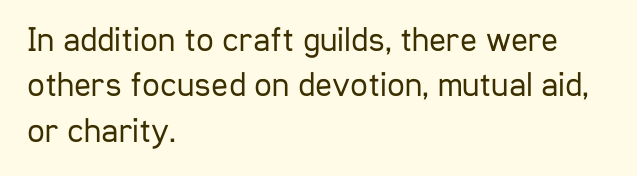
Font category for this specimen: sans-serif. Reading down the column, the eye jumps a familiar distance to each next line. Horizontal alignment here is leftward, the default for most running prose. These lines are rendered in a variable-pitch font. Rule under the text: the space is simply empty. The lettering holds an erect, upright posture throughout.
